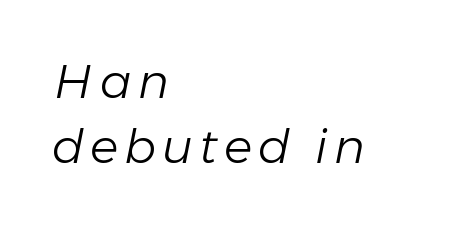
Q: Is the text bold? A: No.
Q: Is the text italic (slanted)? A: Yes, it leans right by about 11 degrees.
Q: Is the text underlined? A: No.
Q: How is the paragraph aligned? A: Left-aligned.
Q: Is the spacing between lines tight, normal or loose? A: Normal.
Q: Width (condensed, normal, or wide)? A: Normal.
Q: Stroke contrast? A: Low.
Q: x-height? A: Medium.
Q: Monospaced? A: No.
